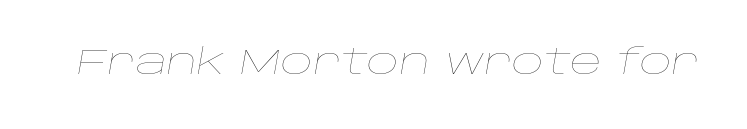
Q: Is the text bold? A: No.
Q: Is the text italic (slanted)? A: Yes, it leans right by about 10 degrees.
Q: Is the text underlined? A: No.
Q: Is the spacing between letters normal or unusually wide? A: Normal.
Q: Width (condensed, normal, or wide)? A: Wide.
Q: Stroke contrast? A: Low.
Q: x-height? A: Large.
Q: Monospaced? A: No.
